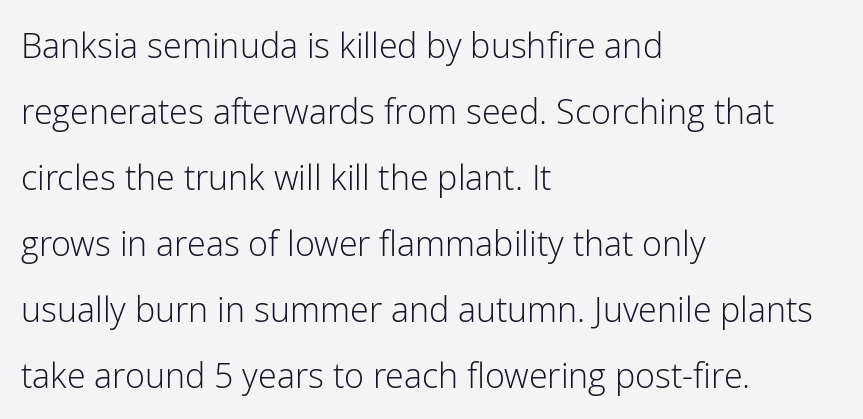
The image shows 34 px light sans-serif type, upright; set left-aligned, loose line spacing (1.94x), normal letter spacing, not underlined; low stroke contrast and a medium x-height.
